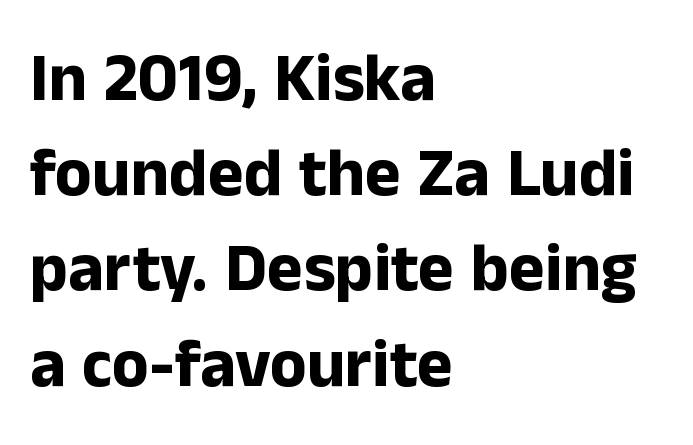
Q: Is the text bold? A: Yes.
Q: Is the text italic (slanted)? A: No, it is upright.
Q: Is the typeface a serif or a sans-serif typeface? A: Sans-serif.
Q: Is the text underlined? A: No.
Q: How is the paragraph aligned? A: Left-aligned.
Q: Is the spacing between letters normal or unusually wide? A: Normal.
Q: Is the spacing between lines tight, normal or loose? A: Normal.
Q: Width (condensed, normal, or wide)? A: Normal.
Q: Stroke contrast? A: Low.
Q: x-height? A: Medium.
Q: Monospaced? A: No.
